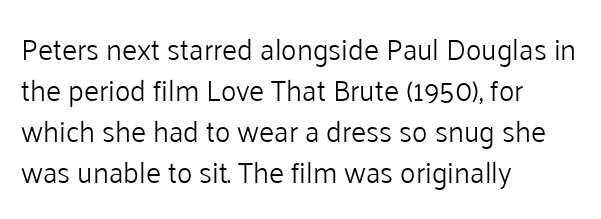
{"serif": "no", "italic": "no", "bold": "no", "weight": "light", "width": "normal", "stroke_contrast": "low", "x_height": "medium", "monospaced": "no", "underline": "no", "align": "left", "line_spacing": "normal", "line_spacing_ratio": 1.41, "letter_spacing": "normal", "letter_spacing_em": 0.0, "glyph_px": 29}
